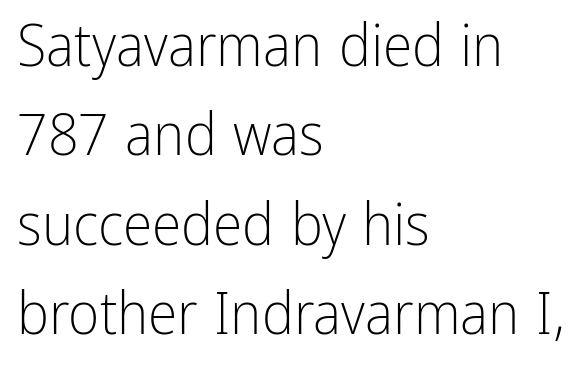
{"serif": "no", "italic": "no", "bold": "no", "weight": "light", "width": "condensed", "stroke_contrast": "low", "x_height": "medium", "monospaced": "no", "underline": "no", "align": "left", "line_spacing": "normal", "line_spacing_ratio": 1.49, "letter_spacing": "normal", "letter_spacing_em": 0.0, "glyph_px": 60}
